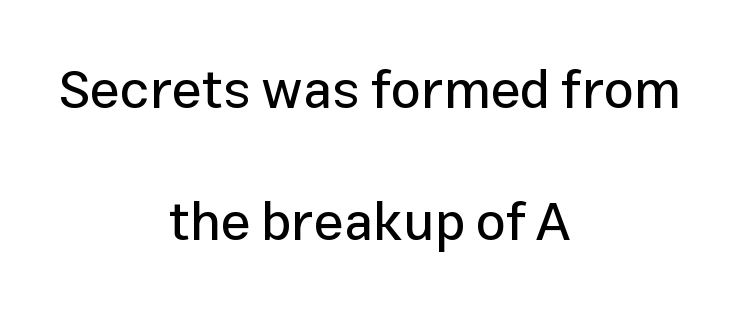
Q: Is the text italic (slanted)? A: No, it is upright.
Q: Is the typeface a serif or a sans-serif typeface? A: Sans-serif.
Q: Is the text underlined? A: No.
Q: How is the paragraph aligned? A: Centered.
Q: Is the spacing between letters normal or unusually wide? A: Normal.
Q: Is the spacing between lines tight, normal or loose? A: Loose.
Q: Width (condensed, normal, or wide)? A: Normal.
Q: Stroke contrast? A: Low.
Q: x-height? A: Medium.
Q: Monospaced? A: No.
